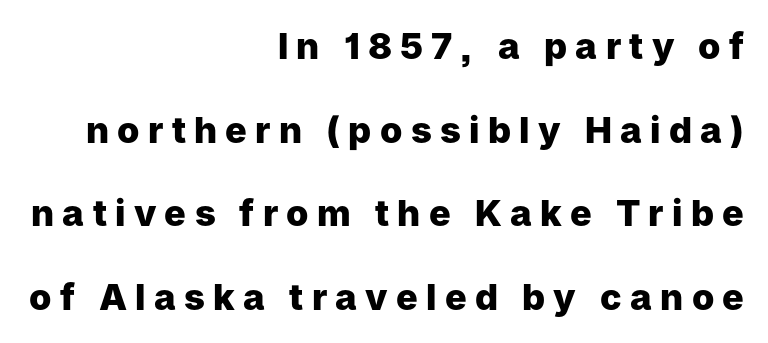
Q: Is the text bold? A: Yes.
Q: Is the text italic (slanted)? A: No, it is upright.
Q: Is the typeface a serif or a sans-serif typeface? A: Sans-serif.
Q: Is the text underlined? A: No.
Q: How is the paragraph aligned? A: Right-aligned.
Q: Is the spacing between letters normal or unusually wide? A: Unusually wide.
Q: Is the spacing between lines tight, normal or loose? A: Loose.
Q: Width (condensed, normal, or wide)? A: Normal.
Q: Stroke contrast? A: Low.
Q: x-height? A: Medium.
Q: Monospaced? A: No.
